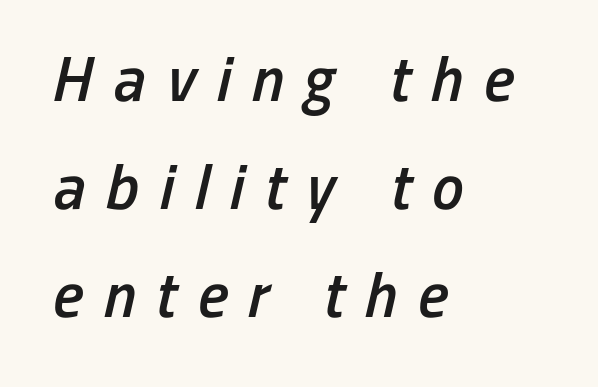
{"italic": "yes", "lean": "right", "slant_degrees": 13, "bold": "semi", "weight": "semibold", "width": "condensed", "stroke_contrast": "low", "x_height": "medium", "monospaced": "no", "underline": "no", "align": "left", "line_spacing": "normal", "line_spacing_ratio": 1.69, "letter_spacing": "wide", "letter_spacing_em": 0.32, "glyph_px": 64}
